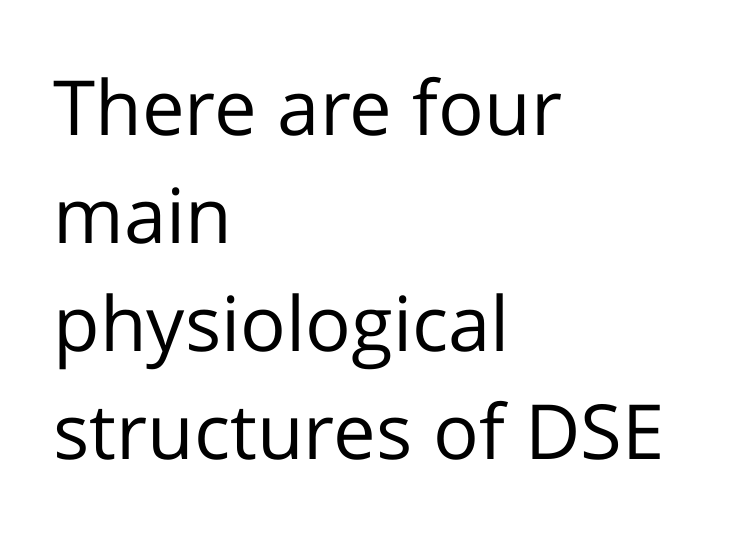
{"serif": "no", "italic": "no", "bold": "no", "weight": "regular", "width": "normal", "stroke_contrast": "low", "x_height": "medium", "monospaced": "no", "underline": "no", "align": "left", "line_spacing": "normal", "line_spacing_ratio": 1.42, "letter_spacing": "normal", "letter_spacing_em": 0.0, "glyph_px": 76}
